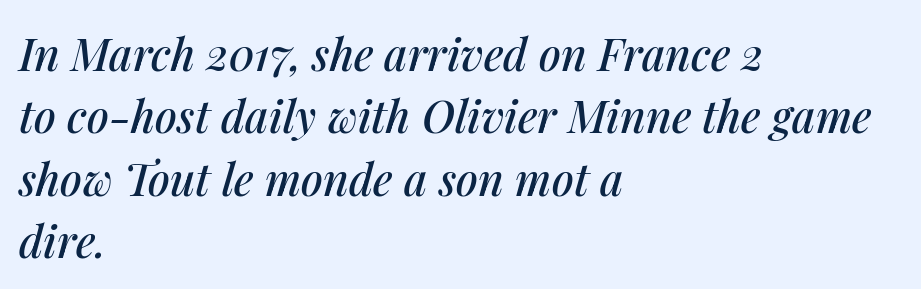
The image shows 44 px text type, italic (leaning right); set left-aligned, normal line spacing (1.42x), normal letter spacing, not underlined; medium stroke contrast and a medium x-height.
